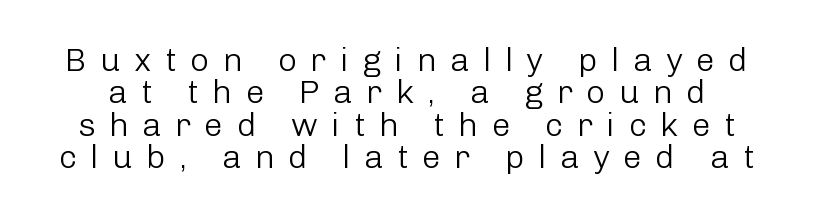
Q: Is the text bold? A: No.
Q: Is the text italic (slanted)? A: No, it is upright.
Q: Is the typeface a serif or a sans-serif typeface? A: Sans-serif.
Q: Is the text underlined? A: No.
Q: Is the spacing between letters normal or unusually wide? A: Unusually wide.
Q: Is the spacing between lines tight, normal or loose? A: Tight.
Q: Width (condensed, normal, or wide)? A: Normal.
Q: Stroke contrast? A: Low.
Q: x-height? A: Medium.
Q: Monospaced? A: No.
